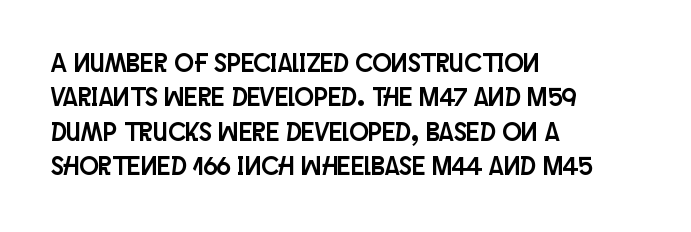
Here the glyphs are tracked normally, forming tight word shapes. Notice how the passage keeps a crisp vertical edge on the left only. A normal amount of white space separates one row of letters from the next. The string is rendered with underlining switched off.
